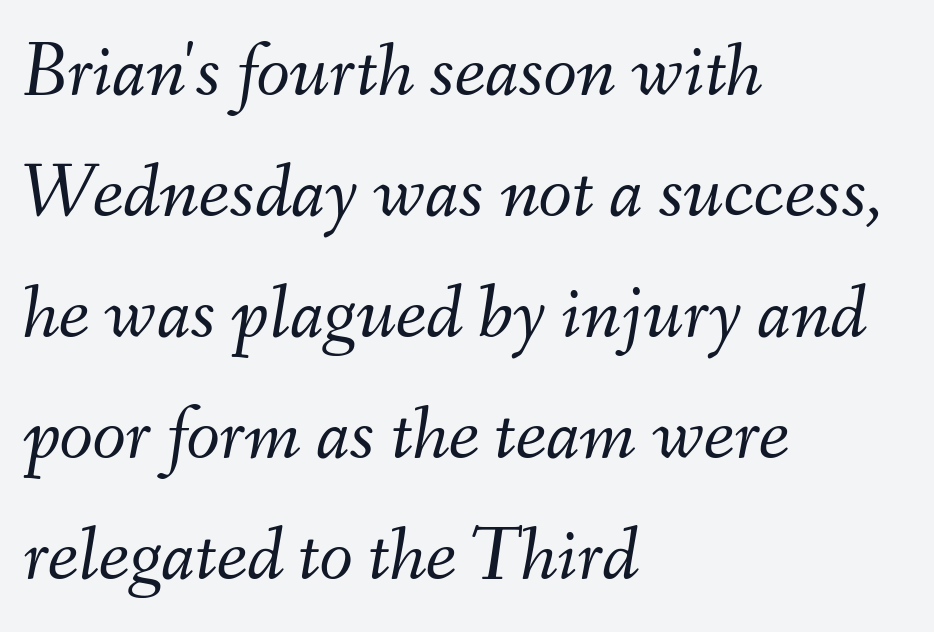
Q: Is the text bold? A: No.
Q: Is the text italic (slanted)? A: Yes, it leans right by about 9 degrees.
Q: Is the text underlined? A: No.
Q: How is the paragraph aligned? A: Left-aligned.
Q: Is the spacing between letters normal or unusually wide? A: Normal.
Q: Is the spacing between lines tight, normal or loose? A: Normal.
Q: Width (condensed, normal, or wide)? A: Normal.
Q: Stroke contrast? A: Medium.
Q: x-height? A: Small.
Q: Monospaced? A: No.
